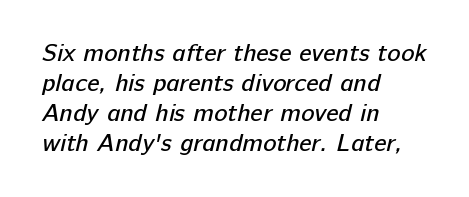
{"bold": "no", "underline": "no", "align": "left", "line_spacing_ratio": 1.2, "letter_spacing": "normal", "letter_spacing_em": 0.0, "glyph_px": 25}
